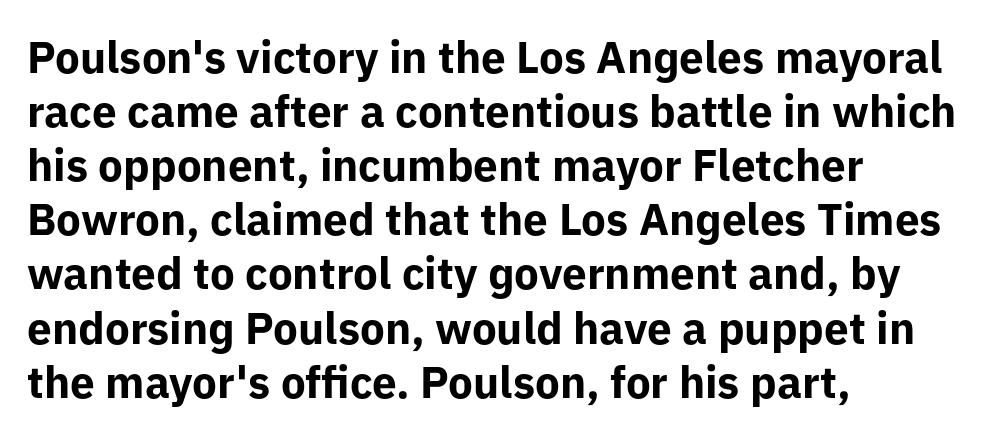
Q: Is the text bold? A: Yes.
Q: Is the text italic (slanted)? A: No, it is upright.
Q: Is the typeface a serif or a sans-serif typeface? A: Sans-serif.
Q: Is the text underlined? A: No.
Q: How is the paragraph aligned? A: Left-aligned.
Q: Is the spacing between letters normal or unusually wide? A: Normal.
Q: Width (condensed, normal, or wide)? A: Normal.
Q: Stroke contrast? A: Low.
Q: x-height? A: Medium.
Q: Monospaced? A: No.
